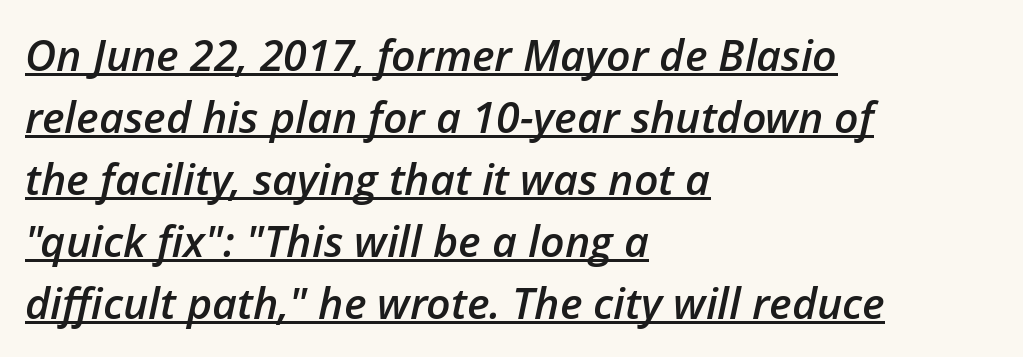
{"italic": "yes", "lean": "right", "slant_degrees": 12, "bold": "semi", "weight": "semibold", "width": "normal", "stroke_contrast": "low", "x_height": "medium", "monospaced": "no", "underline": "yes", "align": "left", "line_spacing": "normal", "line_spacing_ratio": 1.44, "letter_spacing": "normal", "letter_spacing_em": 0.0, "glyph_px": 43}
